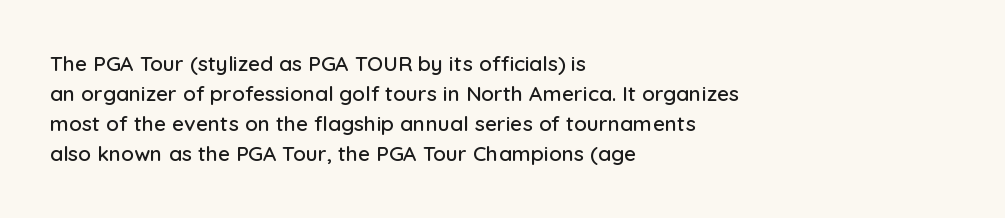
The image shows 21 px text type, upright; set left-aligned, normal line spacing (1.43x), normal letter spacing, not underlined.
